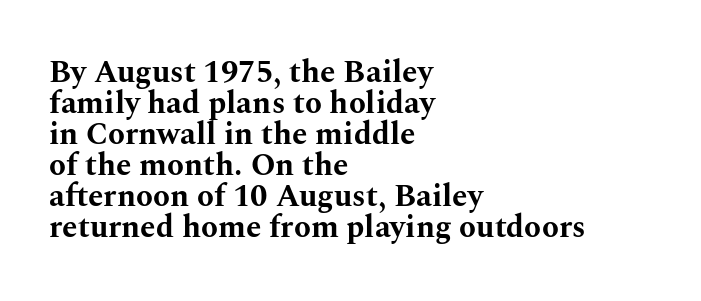
Q: Is the text bold? A: Yes.
Q: Is the text italic (slanted)? A: No, it is upright.
Q: Is the typeface a serif or a sans-serif typeface? A: Serif.
Q: Is the text underlined? A: No.
Q: How is the paragraph aligned? A: Left-aligned.
Q: Is the spacing between letters normal or unusually wide? A: Normal.
Q: Is the spacing between lines tight, normal or loose? A: Tight.
Q: Width (condensed, normal, or wide)? A: Wide.
Q: Stroke contrast? A: Medium.
Q: x-height? A: Medium.
Q: Monospaced? A: No.
